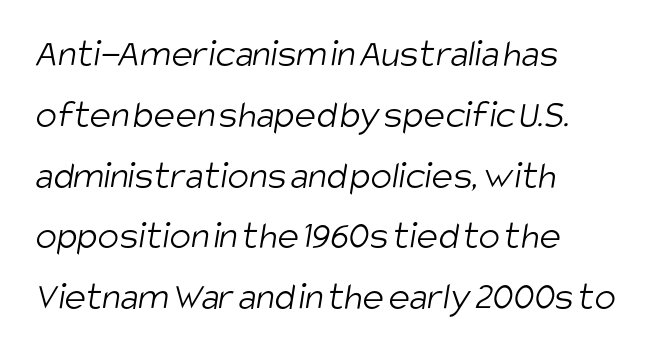
Q: Is the text bold? A: No.
Q: Is the typeface a serif or a sans-serif typeface? A: Sans-serif.
Q: Is the text underlined? A: No.
Q: How is the paragraph aligned? A: Left-aligned.
Q: Is the spacing between letters normal or unusually wide? A: Normal.
Q: Is the spacing between lines tight, normal or loose? A: Normal.
Q: Width (condensed, normal, or wide)? A: Condensed.
Q: Stroke contrast? A: Low.
Q: x-height? A: Large.
Q: Monospaced? A: No.
